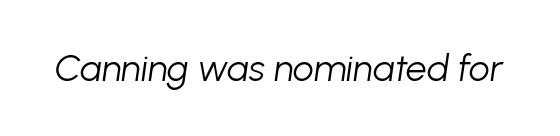
The image shows 37 px light type, italic (leaning right); set normal letter spacing, not underlined; low stroke contrast and a medium x-height.
